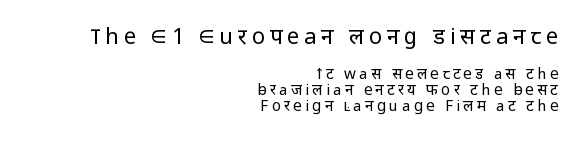
Q: Is the text bold? A: No.
Q: Is the text italic (slanted)? A: No, it is upright.
Q: Is the text underlined? A: No.
Q: How is the paragraph aligned? A: Right-aligned.
Q: Is the spacing between letters normal or unusually wide? A: Unusually wide.
Q: Is the spacing between lines tight, normal or loose? A: Tight.
Q: Which block of text is set in a larger size, the first (top) or the second (bottom)? A: The first (top) one.
